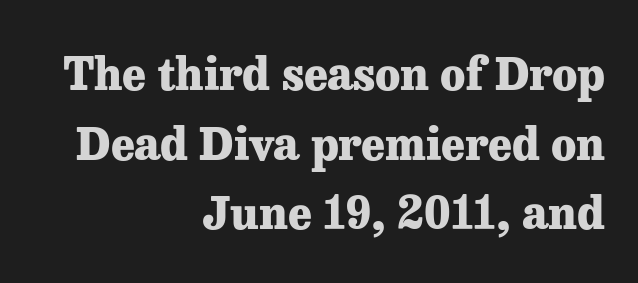
{"serif": "yes", "italic": "no", "bold": "yes", "weight": "heavy", "width": "normal", "stroke_contrast": "low", "x_height": "medium", "monospaced": "no", "underline": "no", "align": "right", "line_spacing": "normal", "line_spacing_ratio": 1.55, "letter_spacing": "normal", "letter_spacing_em": 0.0, "glyph_px": 45}
